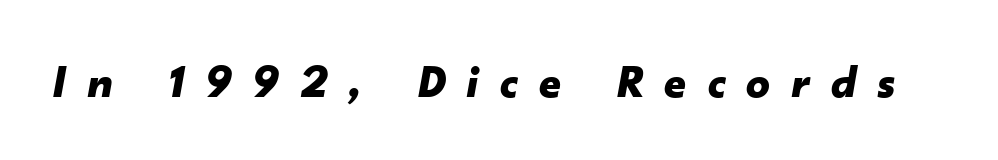
The image shows 47 px bold type, italic (leaning right); set unusually wide letter spacing (+0.45 em), not underlined; low stroke contrast and a small x-height.
